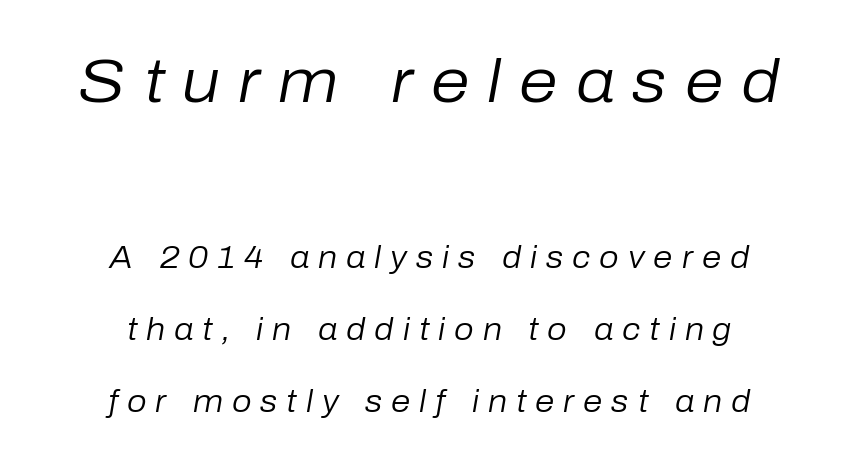
Q: Is the text bold? A: No.
Q: Is the text italic (slanted)? A: Yes, it leans right by about 10 degrees.
Q: Is the text underlined? A: No.
Q: How is the paragraph aligned? A: Centered.
Q: Is the spacing between letters normal or unusually wide? A: Unusually wide.
Q: Is the spacing between lines tight, normal or loose? A: Loose.
Q: Which block of text is set in a larger size, the first (top) or the second (bottom)? A: The first (top) one.
Q: Width (condensed, normal, or wide)? A: Normal.
Q: Stroke contrast? A: Low.
Q: x-height? A: Medium.
Q: Monospaced? A: No.
